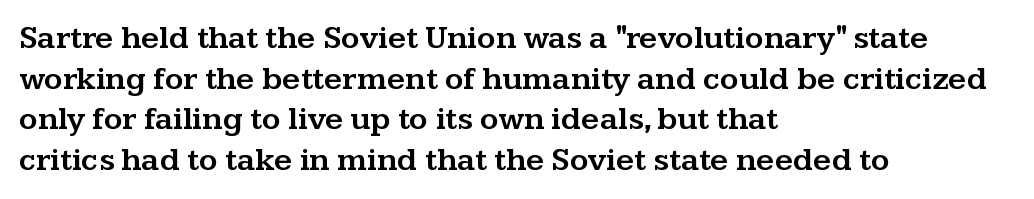
{"serif": "yes", "italic": "no", "width": "wide", "stroke_contrast": "medium", "x_height": "medium", "monospaced": "no", "underline": "no", "align": "left", "line_spacing": "normal", "line_spacing_ratio": 1.27, "letter_spacing": "normal", "letter_spacing_em": 0.0, "glyph_px": 32}
